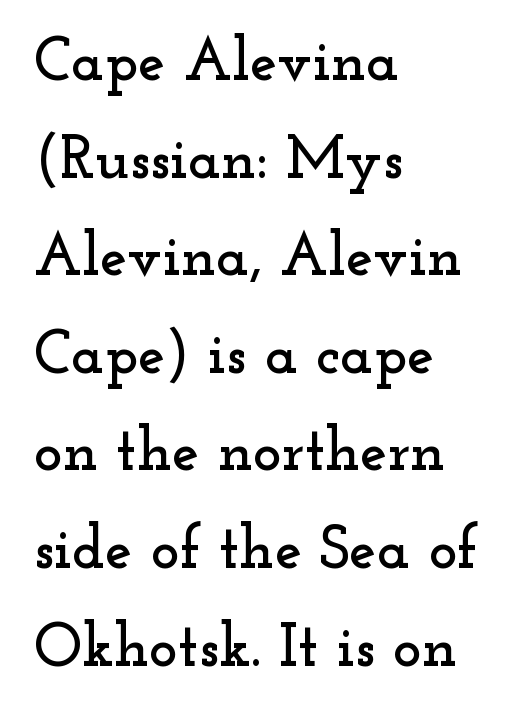
{"serif": "yes", "italic": "no", "width": "wide", "stroke_contrast": "low", "x_height": "small", "monospaced": "no", "underline": "no", "align": "left", "line_spacing": "normal", "line_spacing_ratio": 1.6, "letter_spacing": "normal", "letter_spacing_em": 0.0, "glyph_px": 61}
